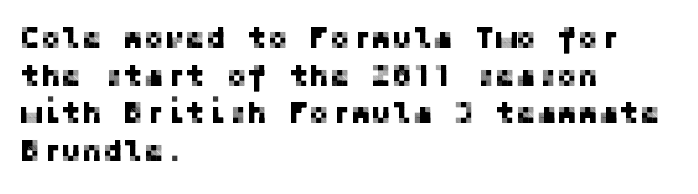
The image shows 31 px sans-serif type, upright; set left-aligned, line spacing 1.21x, normal letter spacing, not underlined; low stroke contrast and a medium x-height.
